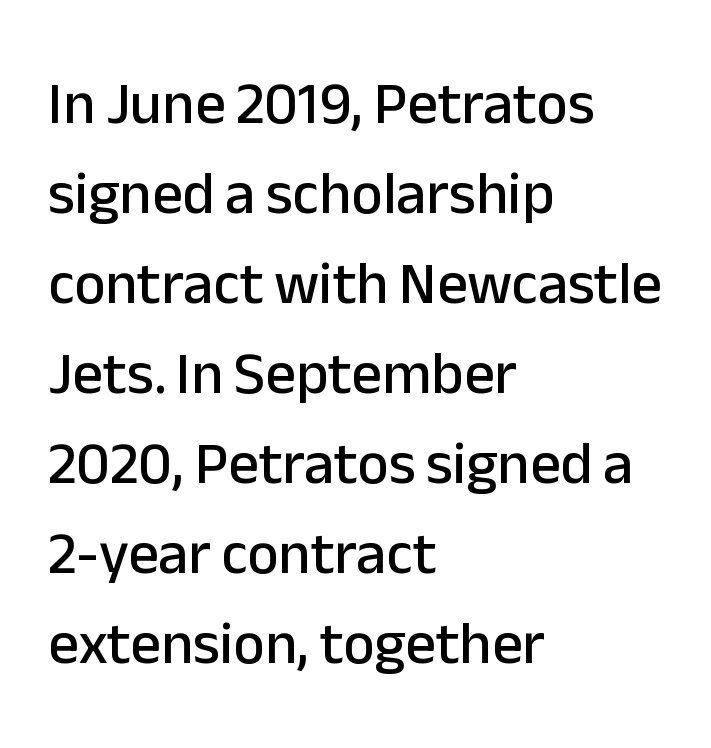
The image shows 60 px sans-serif type, upright; set left-aligned, normal line spacing (1.5x), normal letter spacing, not underlined; low stroke contrast and a medium x-height.
